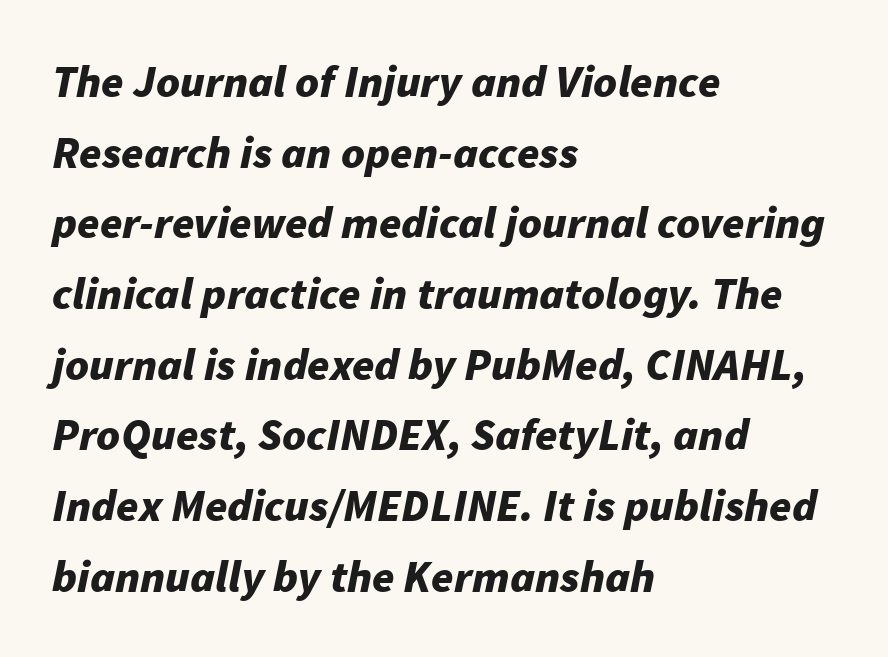
{"italic": "yes", "lean": "right", "slant_degrees": 11, "bold": "yes", "weight": "bold", "width": "normal", "stroke_contrast": "low", "x_height": "medium", "monospaced": "no", "underline": "no", "align": "left", "line_spacing": "normal", "line_spacing_ratio": 1.57, "letter_spacing": "normal", "letter_spacing_em": 0.0, "glyph_px": 45}
